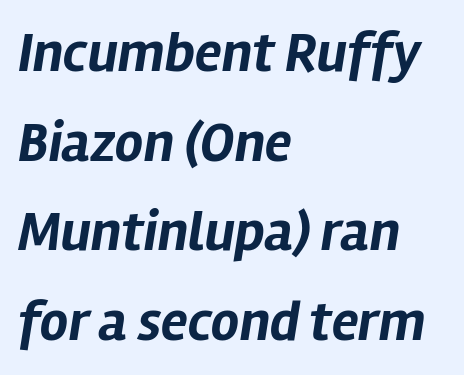
The image shows 56 px bold type, italic (leaning right); set left-aligned, normal line spacing (1.6x), normal letter spacing, not underlined; low stroke contrast and a medium x-height.
